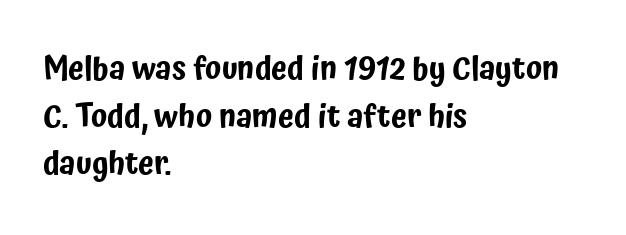
Q: Is the text italic (slanted)? A: No, it is upright.
Q: Is the typeface a serif or a sans-serif typeface? A: Sans-serif.
Q: Is the text underlined? A: No.
Q: How is the paragraph aligned? A: Left-aligned.
Q: Is the spacing between letters normal or unusually wide? A: Normal.
Q: Is the spacing between lines tight, normal or loose? A: Normal.
Q: Width (condensed, normal, or wide)? A: Condensed.
Q: Stroke contrast? A: Low.
Q: x-height? A: Medium.
Q: Monospaced? A: No.
